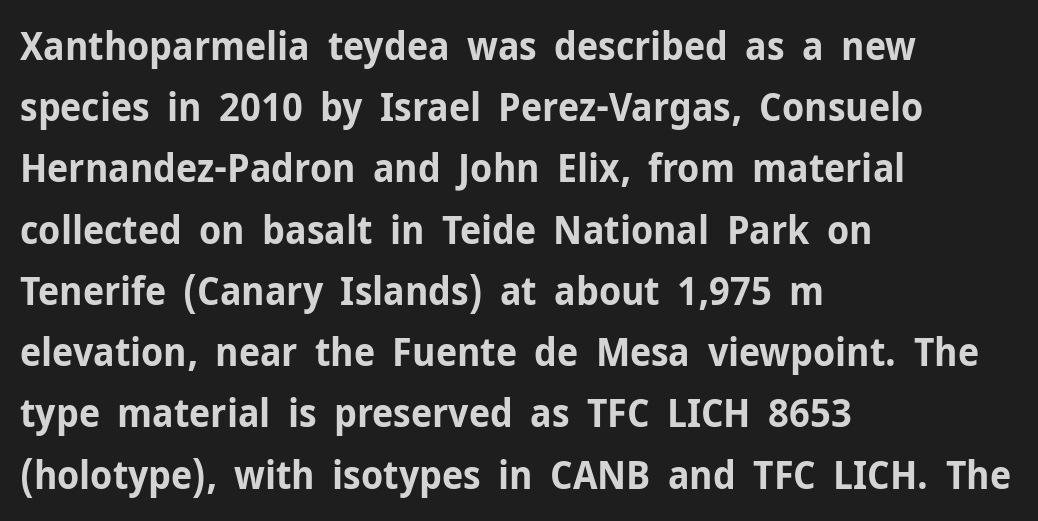
{"serif": "no", "italic": "no", "bold": "yes", "weight": "bold", "width": "normal", "stroke_contrast": "low", "x_height": "medium", "monospaced": "no", "underline": "no", "align": "left", "line_spacing": "normal", "line_spacing_ratio": 1.57, "letter_spacing": "normal", "letter_spacing_em": 0.0, "glyph_px": 39}
